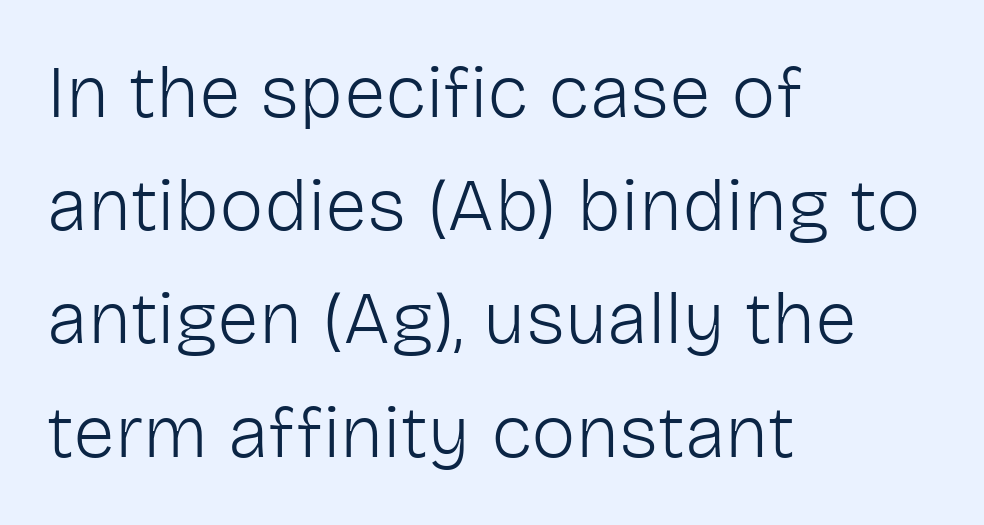
Q: Is the text bold? A: No.
Q: Is the text italic (slanted)? A: No, it is upright.
Q: Is the typeface a serif or a sans-serif typeface? A: Sans-serif.
Q: Is the text underlined? A: No.
Q: How is the paragraph aligned? A: Left-aligned.
Q: Is the spacing between letters normal or unusually wide? A: Normal.
Q: Is the spacing between lines tight, normal or loose? A: Normal.
Q: Width (condensed, normal, or wide)? A: Normal.
Q: Stroke contrast? A: Low.
Q: x-height? A: Medium.
Q: Monospaced? A: No.
